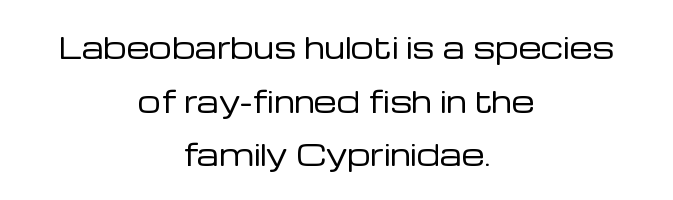
Descender tails drop into unmarked territory. Which margin do the lines hug? Neither — every line sits in the middle. Is there any slant? The stems are plumb. Note: no serifs on the glyphs. Characters follow at the spacing the type designer built in.
